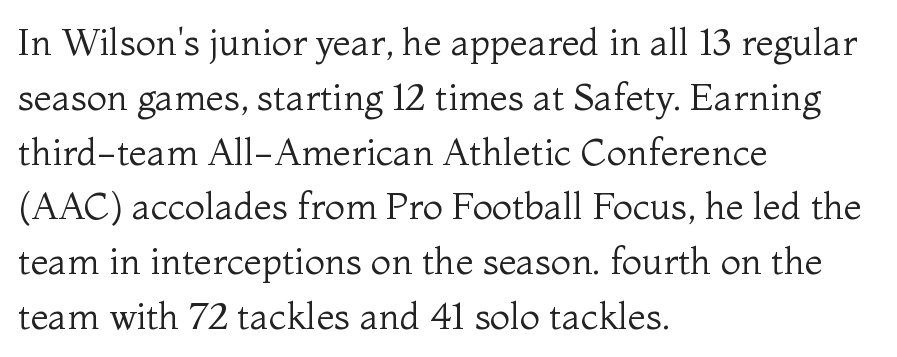
Q: Is the text bold? A: No.
Q: Is the text italic (slanted)? A: No, it is upright.
Q: Is the typeface a serif or a sans-serif typeface? A: Serif.
Q: Is the text underlined? A: No.
Q: How is the paragraph aligned? A: Left-aligned.
Q: Is the spacing between letters normal or unusually wide? A: Normal.
Q: Is the spacing between lines tight, normal or loose? A: Normal.
Q: Width (condensed, normal, or wide)? A: Normal.
Q: Stroke contrast? A: Medium.
Q: x-height? A: Medium.
Q: Monospaced? A: No.
